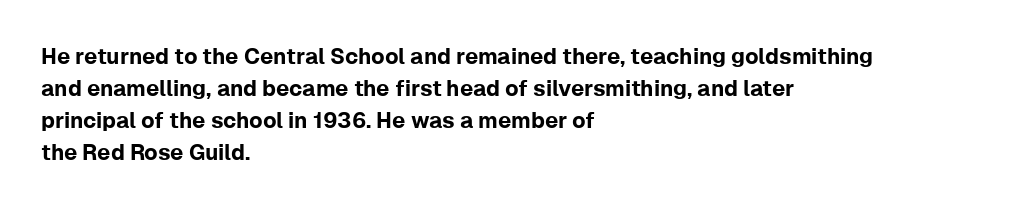
Q: Is the text italic (slanted)? A: No, it is upright.
Q: Is the text underlined? A: No.
Q: How is the paragraph aligned? A: Left-aligned.
Q: Is the spacing between letters normal or unusually wide? A: Normal.
Q: Is the spacing between lines tight, normal or loose? A: Normal.
